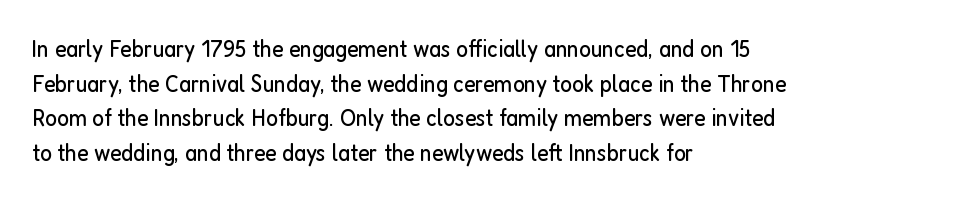
The image shows 25 px text type, upright; set left-aligned, normal line spacing (1.39x), normal letter spacing, not underlined.
